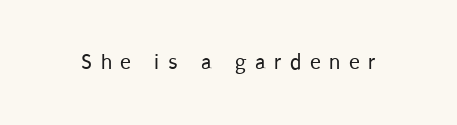
Q: Is the text bold? A: No.
Q: Is the text italic (slanted)? A: No, it is upright.
Q: Is the text underlined? A: No.
Q: Is the spacing between letters normal or unusually wide? A: Unusually wide.
